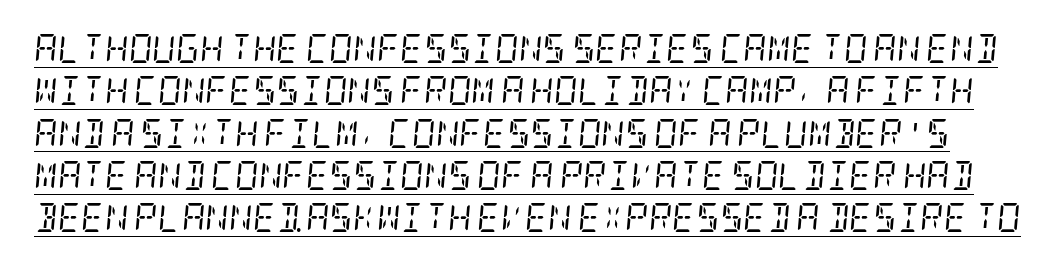
One glance says typical: line gaps are just what's usual. Look at the tracking — it's just the regular setting, nothing added. Is this a sans? No — the strokes have serifs. Students, observe the line beneath the letters — that is underlining. Emphasis-style slanted type is in use. Bold? No — there's no thickening of the strokes.
